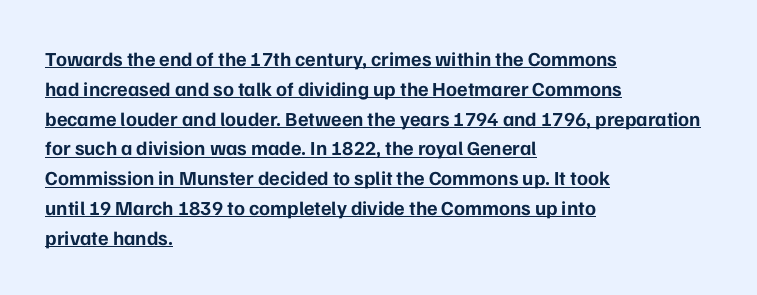
The image shows 20 px bold type, upright; set left-aligned, normal line spacing (1.49x), normal letter spacing, underlined.
